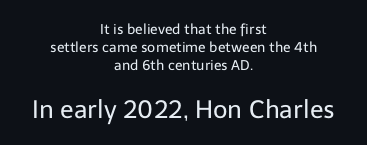
Q: Is the text bold? A: No.
Q: Is the text italic (slanted)? A: No, it is upright.
Q: Is the text underlined? A: No.
Q: How is the paragraph aligned? A: Centered.
Q: Is the spacing between letters normal or unusually wide? A: Normal.
Q: Is the spacing between lines tight, normal or loose? A: Normal.
Q: Which block of text is set in a larger size, the first (top) or the second (bottom)? A: The second (bottom) one.
